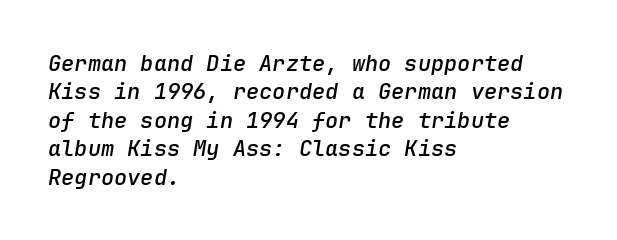
No word sits above an underline. The typography opts for an oblique posture over an upright one. Line starts are locked; line ends wander. Notice the strokes are somewhat thickened but not fully heavy: this is a semibold.
